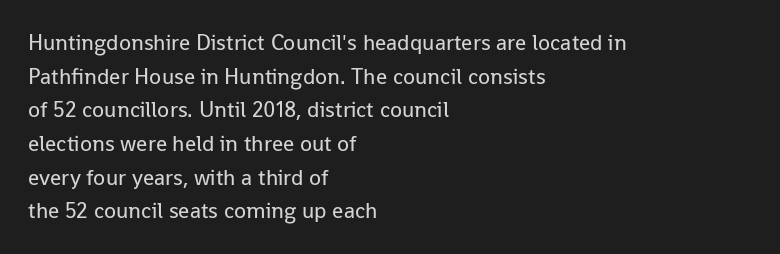
{"italic": "no", "bold": "no", "underline": "no", "align": "left", "line_spacing": "normal", "line_spacing_ratio": 1.53, "letter_spacing": "normal", "letter_spacing_em": 0.0, "glyph_px": 22}
